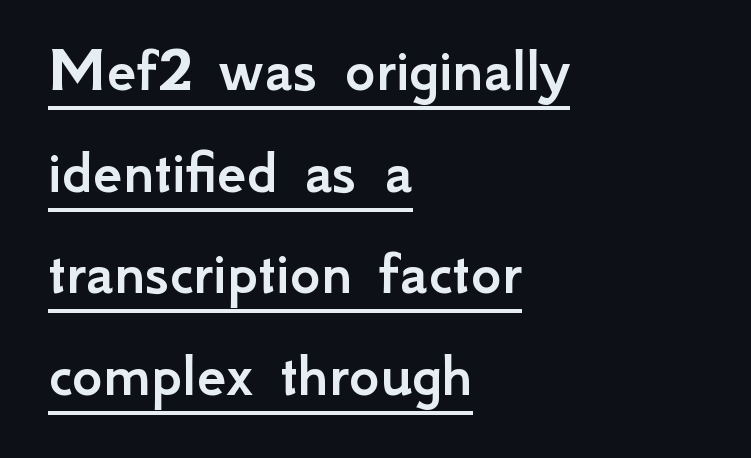
The image shows 66 px sans-serif type, upright; set left-aligned, normal line spacing (1.54x), normal letter spacing, underlined; low stroke contrast and a small x-height.
